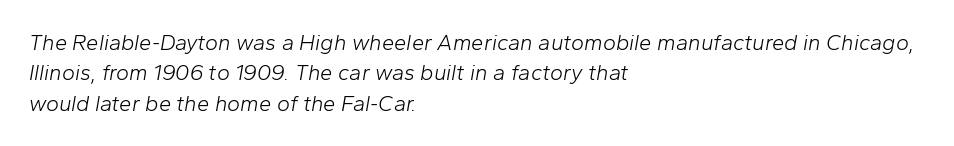
The image shows 22 px text type, italic (leaning right); set left-aligned, normal line spacing (1.38x), normal letter spacing, not underlined.
